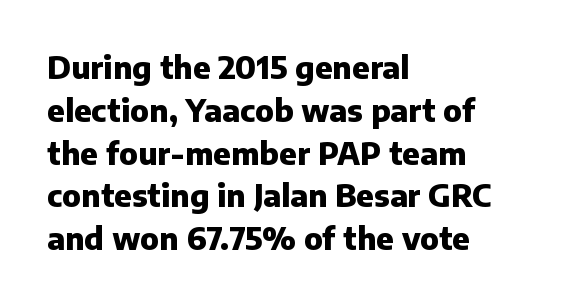
{"serif": "no", "italic": "no", "bold": "yes", "weight": "heavy", "width": "normal", "stroke_contrast": "low", "x_height": "medium", "monospaced": "no", "underline": "no", "align": "left", "line_spacing": "normal", "line_spacing_ratio": 1.38, "letter_spacing": "normal", "letter_spacing_em": 0.0, "glyph_px": 31}
